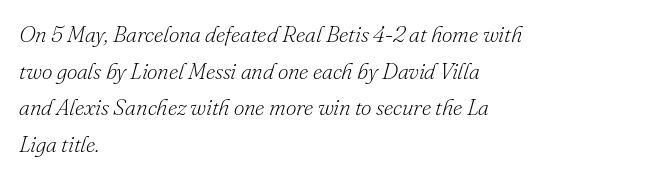
The image shows 23 px text type, italic (leaning right); set left-aligned, normal line spacing (1.59x), normal letter spacing, not underlined.
